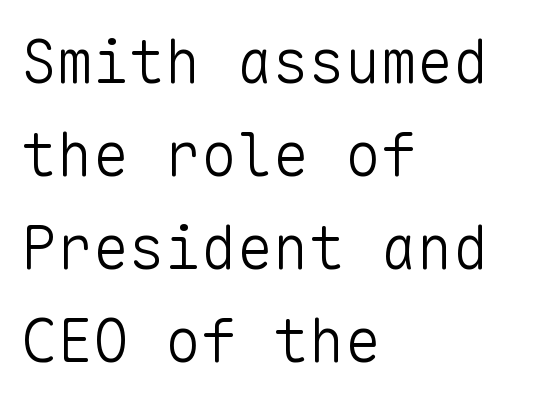
The image shows 60 px light sans-serif type, upright, monospaced; set left-aligned, normal line spacing (1.55x), normal letter spacing, not underlined; low stroke contrast and a medium x-height.
